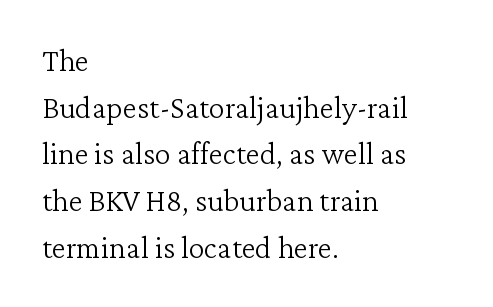
The image shows 32 px light serif type, upright; set left-aligned, normal line spacing (1.46x), normal letter spacing, not underlined; low stroke contrast and a medium x-height.
